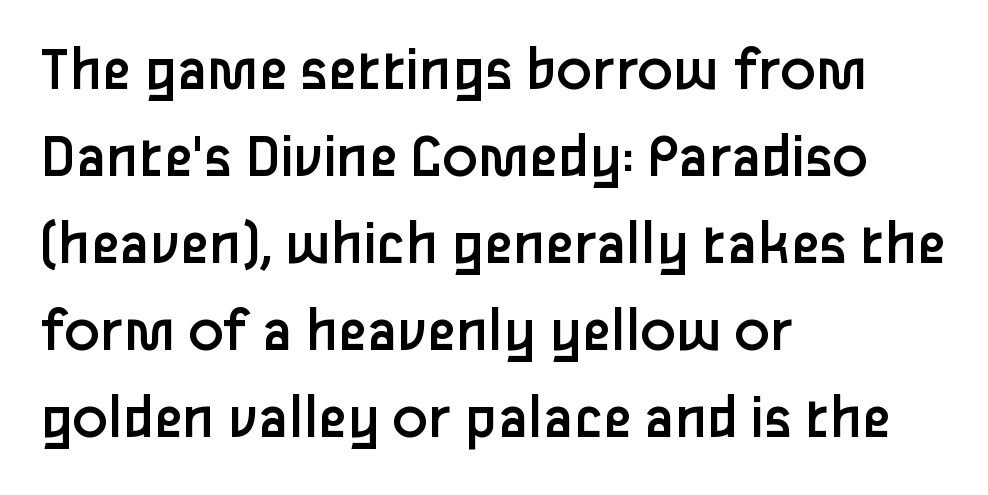
The image shows 65 px regular-weight sans-serif type, upright; set left-aligned, normal line spacing (1.34x), normal letter spacing, not underlined; low stroke contrast and a medium x-height.
